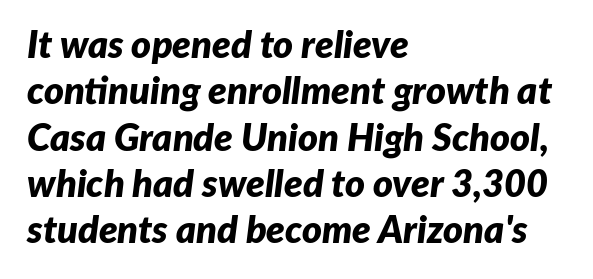
The letters advance in unequal steps, a hallmark of proportional type. What stands out about the letter spacing? Nothing — it is the standard amount. Each row of text sits above clean, open space. All the whitespace from short lines collects on the right.
